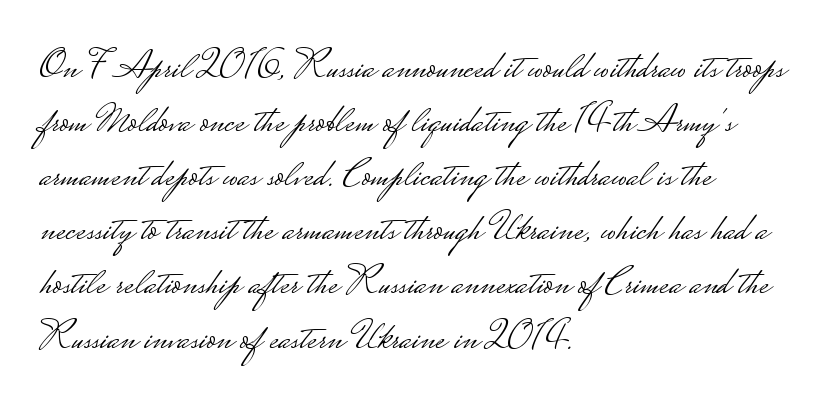
Left-aligned paragraph, ragged on the right. Is this a fixed-width face? No — the glyphs have proportional, varying widths. What kind of face is this? One without serifs — a sans.
